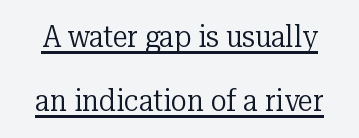
In terms of leading, this rendering errs on the spacious side. Quick note: underline on. Words appear dense and cohesive because spacing is normal. You can tell from the footed stems that serif type was used.
